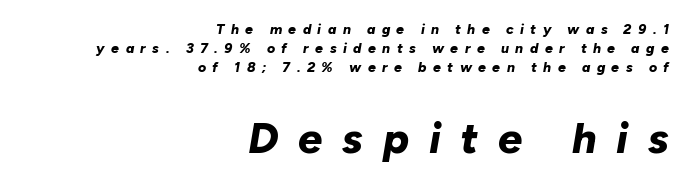
{"italic": "yes", "lean": "right", "slant_degrees": 10, "bold": "yes", "weight": "bold", "width": "normal", "stroke_contrast": "low", "x_height": "medium", "monospaced": "no", "underline": "no", "align": "right", "line_spacing": "normal", "line_spacing_ratio": 1.36, "letter_spacing": "wide", "letter_spacing_em": 0.46, "larger_block": "second", "size_ratio": 3.07, "glyph_px": 43}
